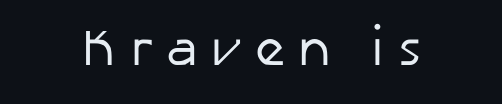
Q: Is the text bold? A: No.
Q: Is the text italic (slanted)? A: No, it is upright.
Q: Is the typeface a serif or a sans-serif typeface? A: Sans-serif.
Q: Is the text underlined? A: No.
Q: How is the paragraph aligned? A: Centered.
Q: Is the spacing between letters normal or unusually wide? A: Unusually wide.
Q: Width (condensed, normal, or wide)? A: Normal.
Q: Stroke contrast? A: Low.
Q: x-height? A: Medium.
Q: Monospaced? A: No.
